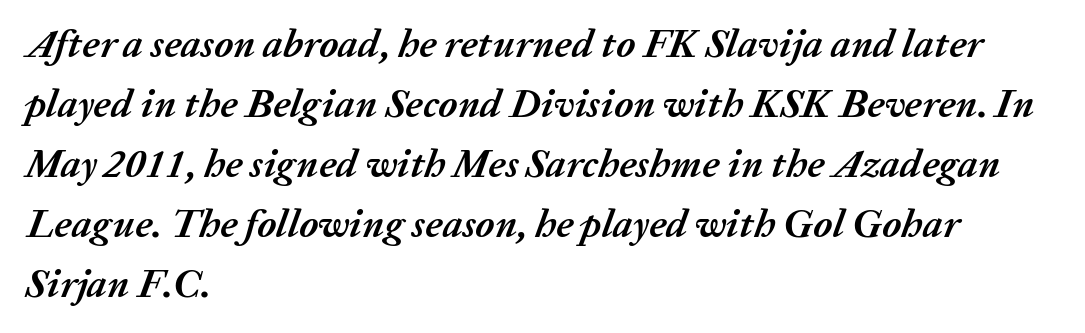
{"italic": "yes", "lean": "right", "slant_degrees": 20, "bold": "yes", "weight": "semibold", "width": "normal", "stroke_contrast": "medium", "x_height": "medium", "monospaced": "no", "underline": "no", "align": "left", "line_spacing": "normal", "line_spacing_ratio": 1.5, "letter_spacing": "normal", "letter_spacing_em": 0.0, "glyph_px": 40}
